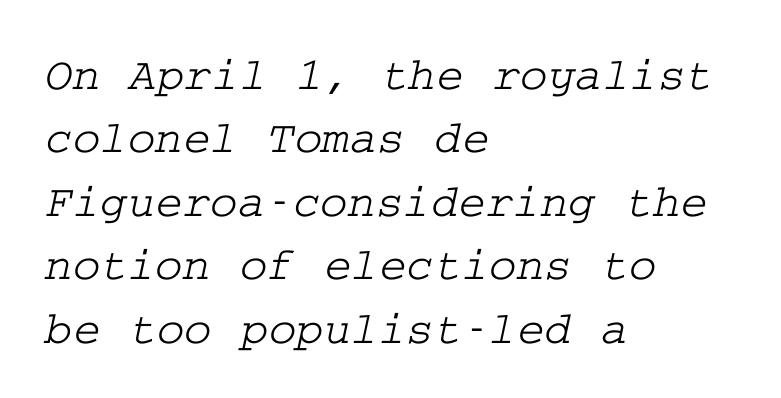
Each word holds together tightly as a unit, with standard inter-letter gaps. Just letters on the line, the space beneath them empty. The designer left line spacing at the default. If you drew a ruler down the left edge, every line would touch it. Note: serifs present on the glyphs.
